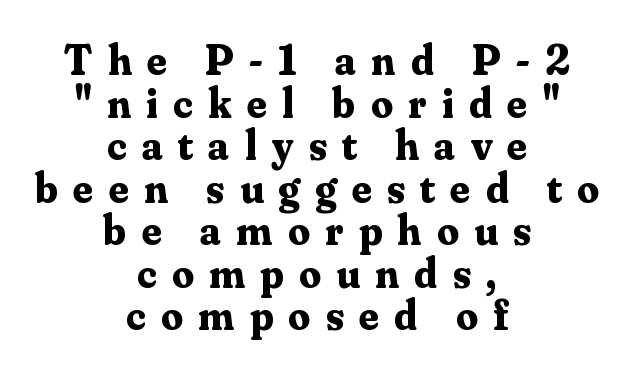
{"serif": "yes", "italic": "no", "bold": "yes", "weight": "bold", "width": "normal", "stroke_contrast": "medium", "x_height": "small", "monospaced": "no", "underline": "no", "align": "center", "line_spacing": "tight", "line_spacing_ratio": 0.99, "letter_spacing": "wide", "letter_spacing_em": 0.36, "glyph_px": 43}
